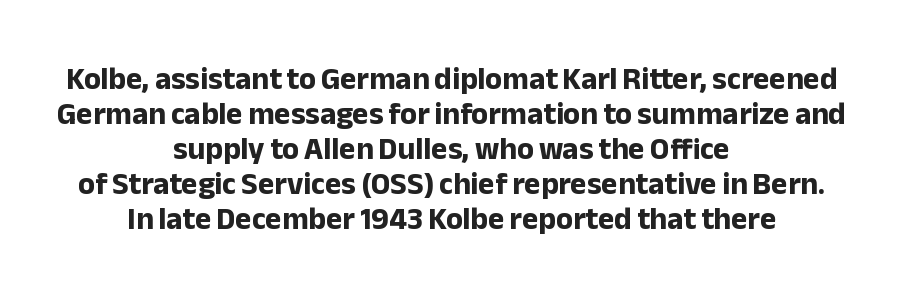
{"serif": "no", "italic": "no", "bold": "yes", "weight": "bold", "width": "normal", "stroke_contrast": "low", "x_height": "medium", "monospaced": "no", "underline": "no", "align": "center", "line_spacing": "tight", "line_spacing_ratio": 1.13, "letter_spacing": "normal", "letter_spacing_em": 0.0, "glyph_px": 31}
